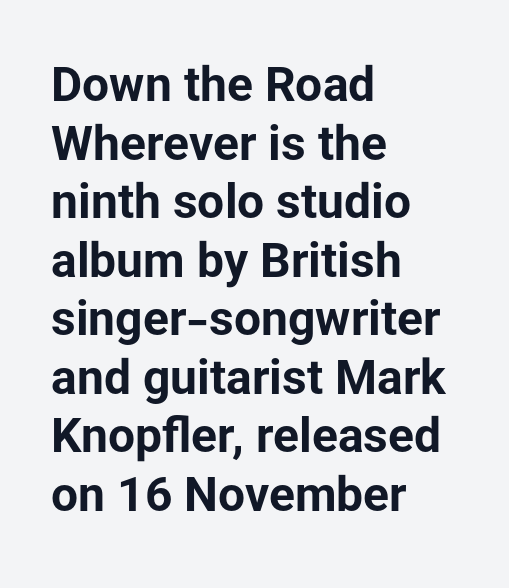
The image shows 48 px bold sans-serif type, upright; set left-aligned, line spacing 1.22x, normal letter spacing, not underlined; low stroke contrast and a medium x-height.
